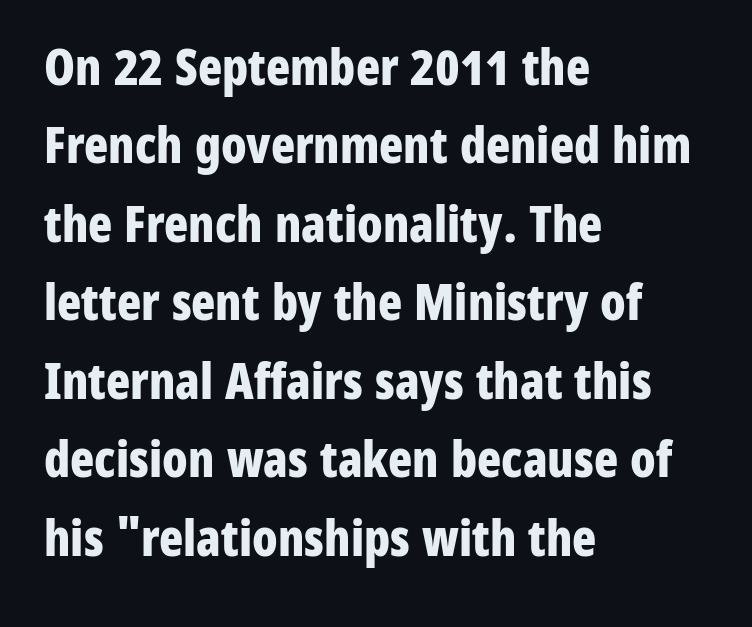
The image shows 50 px bold, condensed sans-serif type, upright; set left-aligned, normal line spacing (1.57x), normal letter spacing, not underlined; low stroke contrast and a medium x-height.
